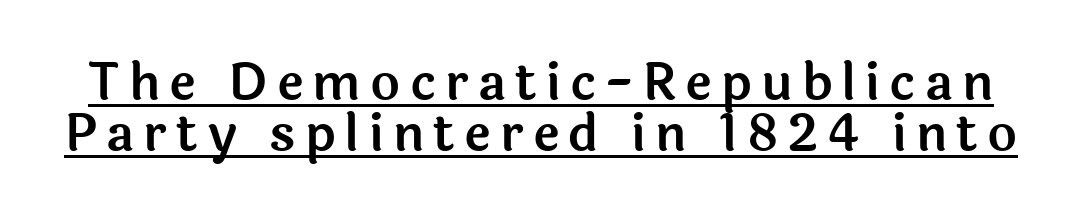
{"serif": "no", "italic": "no", "width": "normal", "x_height": "medium", "monospaced": "no", "underline": "yes", "line_spacing": "tight", "line_spacing_ratio": 1.0, "glyph_px": 51}
